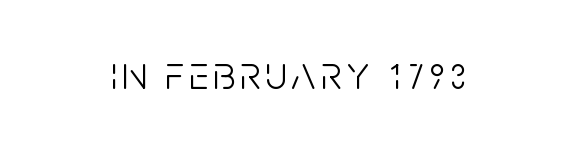
The image shows 48 px light, condensed sans-serif type, upright; set not underlined; low stroke contrast and a large x-height.
